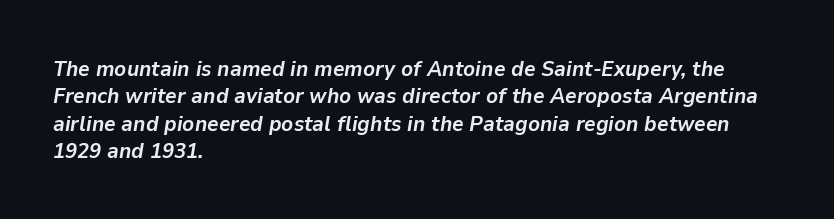
Q: Is the text bold? A: Yes.
Q: Is the text italic (slanted)? A: Yes, it leans right by about 9 degrees.
Q: Is the text underlined? A: No.
Q: How is the paragraph aligned? A: Left-aligned.
Q: Is the spacing between letters normal or unusually wide? A: Normal.
